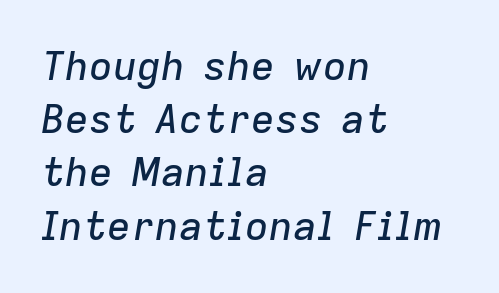
Q: Is the text italic (slanted)? A: Yes, it leans right by about 9 degrees.
Q: Is the text underlined? A: No.
Q: How is the paragraph aligned? A: Left-aligned.
Q: Is the spacing between letters normal or unusually wide? A: Normal.
Q: Is the spacing between lines tight, normal or loose? A: Normal.
Q: Width (condensed, normal, or wide)? A: Normal.
Q: Stroke contrast? A: Low.
Q: x-height? A: Medium.
Q: Monospaced? A: No.
